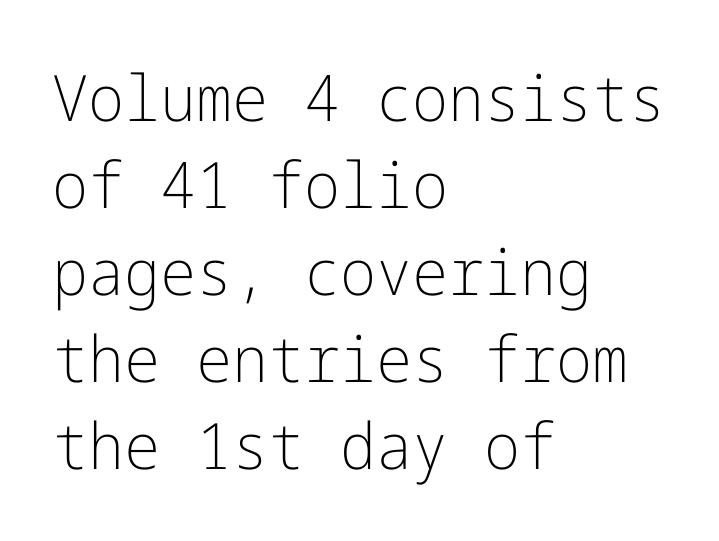
The image shows 64 px light sans-serif type, upright; set left-aligned, normal line spacing (1.36x), normal letter spacing, not underlined; low stroke contrast and a medium x-height.
